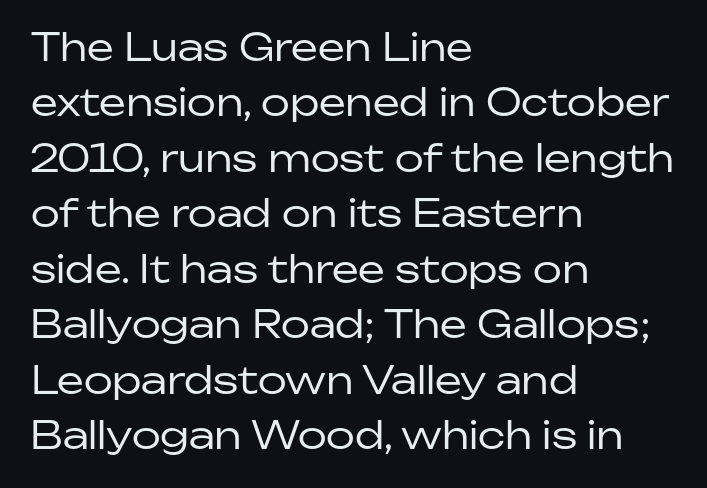
Q: Is the text bold? A: No.
Q: Is the text italic (slanted)? A: No, it is upright.
Q: Is the typeface a serif or a sans-serif typeface? A: Sans-serif.
Q: Is the text underlined? A: No.
Q: How is the paragraph aligned? A: Left-aligned.
Q: Is the spacing between letters normal or unusually wide? A: Normal.
Q: Is the spacing between lines tight, normal or loose? A: Normal.
Q: Width (condensed, normal, or wide)? A: Normal.
Q: Stroke contrast? A: Low.
Q: x-height? A: Medium.
Q: Monospaced? A: No.
